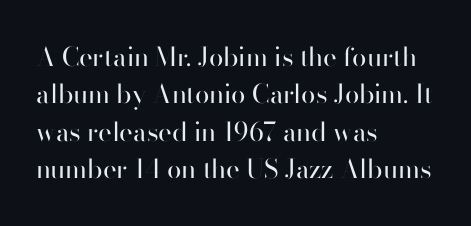
Is the letter spacing exaggerated? No — it looks like the ordinary default. This block has exactly the height ordinary leading produces. This is the regular roman posture of the typeface. Weight: not bold — regular or lighter.
